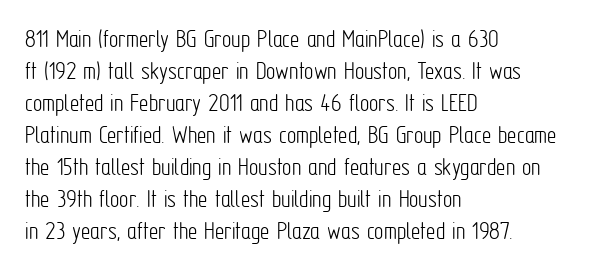
{"italic": "no", "bold": "no", "underline": "no", "align": "left", "line_spacing_ratio": 1.23, "letter_spacing": "normal", "letter_spacing_em": 0.0, "glyph_px": 26}
